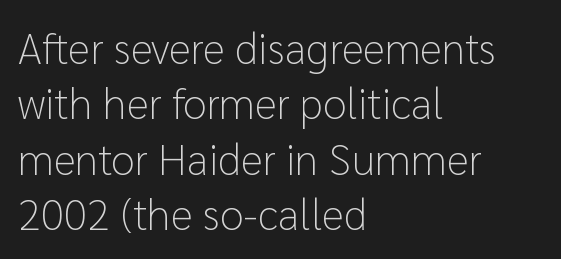
The image shows 43 px light sans-serif type, upright; set left-aligned, normal line spacing (1.29x), normal letter spacing, not underlined; low stroke contrast and a medium x-height.
